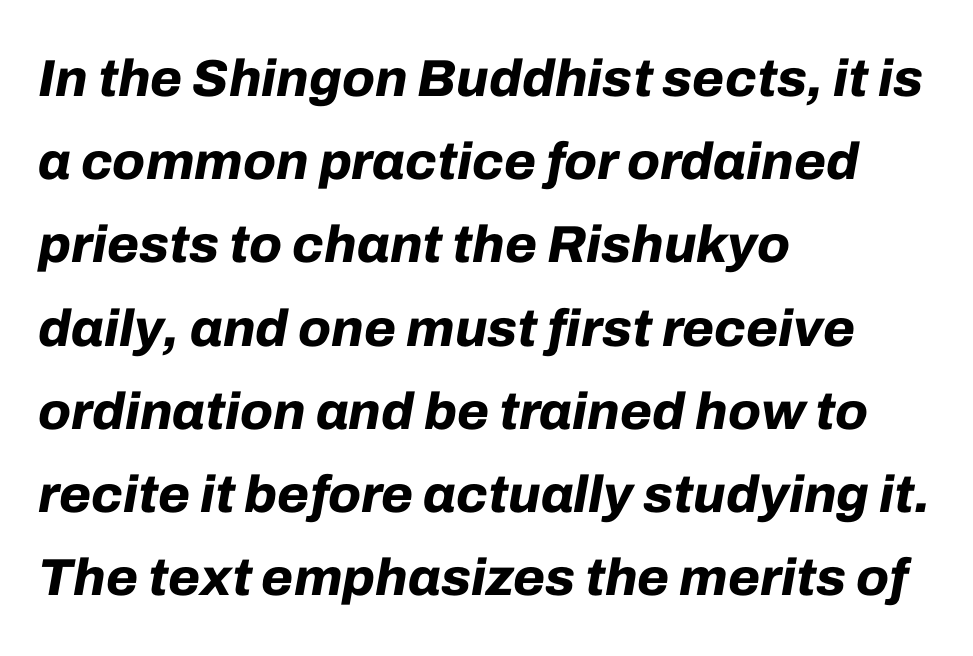
{"italic": "yes", "lean": "right", "slant_degrees": 10, "bold": "yes", "weight": "bold", "width": "normal", "stroke_contrast": "low", "x_height": "medium", "monospaced": "no", "underline": "no", "align": "left", "line_spacing": "normal", "line_spacing_ratio": 1.6, "letter_spacing": "normal", "letter_spacing_em": 0.0, "glyph_px": 52}
